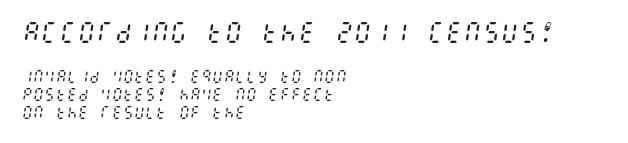
{"italic": "yes", "lean": "right", "slant_degrees": 8, "bold": "no", "underline": "no", "align": "left", "line_spacing": "normal", "line_spacing_ratio": 1.28, "letter_spacing": "normal", "letter_spacing_em": 0.0, "larger_block": "first", "size_ratio": 1.64, "glyph_px": 23}
